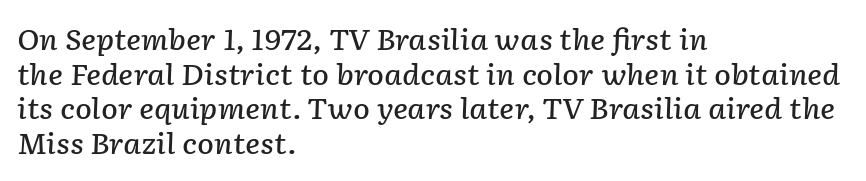
The image shows 28 px semibold type, italic (leaning right); set left-aligned, line spacing 1.24x, normal letter spacing, not underlined; low stroke contrast and a medium x-height.
